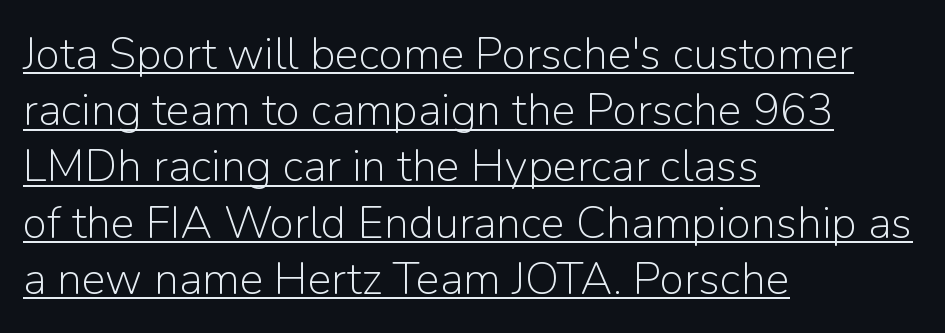
Decoration check: the copy is underlined. Check where the strokes stop: nothing finishes them off — pure sans. These lines stack with their left ends in a neat column. This sample uses plain, unmodified letter spacing. This is the regular roman posture of the typeface.
